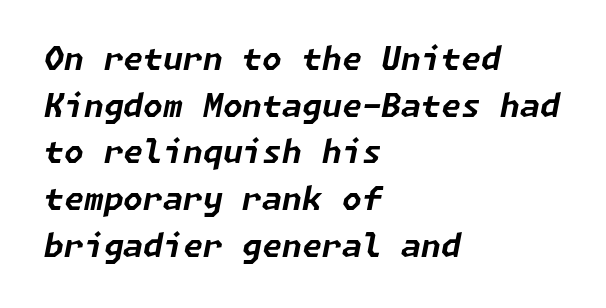
One glance says typical: line gaps are just what's usual. Does extra space separate the letters? No, they use regular spacing. Underlining? Definitely not there. This sample uses an oblique cut, with every glyph tilted off the vertical. The glyphs have the mass of a bold cut. The rag falls on the right side of this text block.
